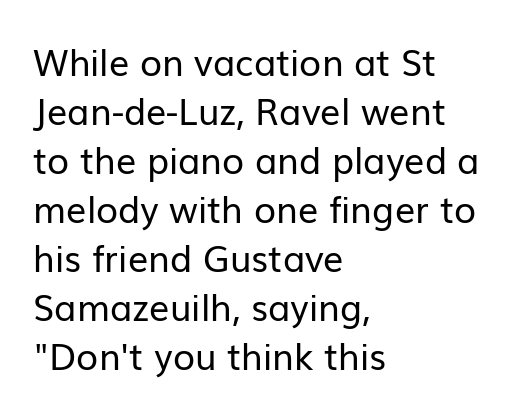
The lines sit at an ordinary, default distance from one another. The area under the type is left untouched. Visually the block forms a straight wall on the left and a jagged coastline on the right. Tracking here is standard; glyphs follow each other at the usual distance.
